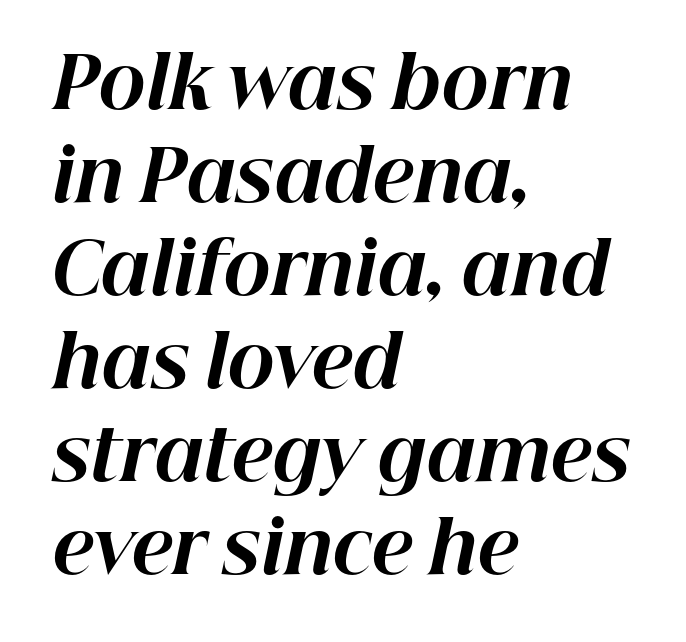
Q: Is the text bold? A: Yes.
Q: Is the text italic (slanted)? A: Yes, it leans right by about 12 degrees.
Q: Is the text underlined? A: No.
Q: How is the paragraph aligned? A: Left-aligned.
Q: Is the spacing between letters normal or unusually wide? A: Normal.
Q: Is the spacing between lines tight, normal or loose? A: Normal.
Q: Width (condensed, normal, or wide)? A: Normal.
Q: Stroke contrast? A: High.
Q: x-height? A: Medium.
Q: Monospaced? A: No.
